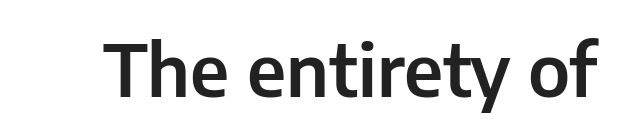
Q: Is the text italic (slanted)? A: No, it is upright.
Q: Is the typeface a serif or a sans-serif typeface? A: Sans-serif.
Q: Is the text underlined? A: No.
Q: Is the spacing between letters normal or unusually wide? A: Normal.
Q: Width (condensed, normal, or wide)? A: Normal.
Q: Stroke contrast? A: Low.
Q: x-height? A: Medium.
Q: Monospaced? A: No.
